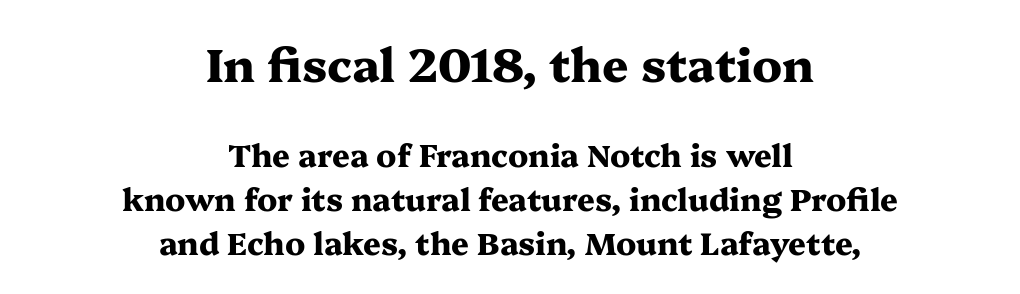
The image shows 46 px heavy, wide serif type, upright; set centered, normal line spacing (1.42x), normal letter spacing, not underlined; the first (top) block is 1.48x larger; medium stroke contrast and a medium x-height.
